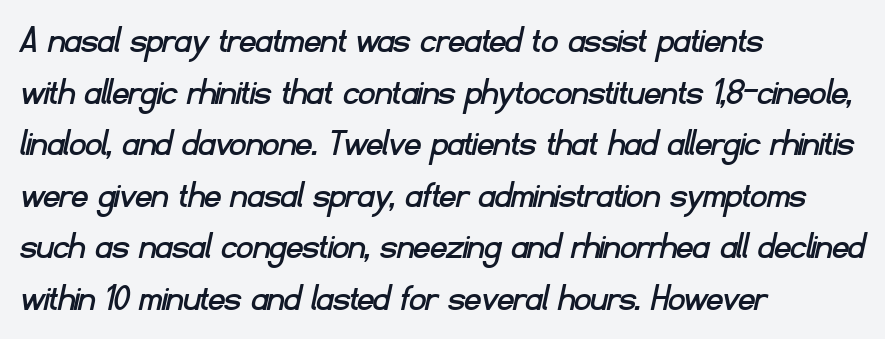
Q: Is the typeface a serif or a sans-serif typeface? A: Sans-serif.
Q: Is the text underlined? A: No.
Q: How is the paragraph aligned? A: Left-aligned.
Q: Is the spacing between letters normal or unusually wide? A: Normal.
Q: Is the spacing between lines tight, normal or loose? A: Normal.
Q: Width (condensed, normal, or wide)? A: Normal.
Q: Stroke contrast? A: Low.
Q: x-height? A: Small.
Q: Monospaced? A: No.
